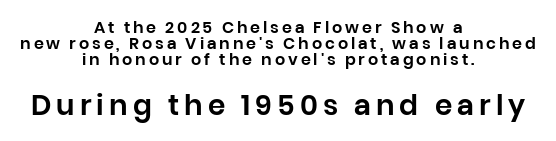
Q: Is the text italic (slanted)? A: No, it is upright.
Q: Is the typeface a serif or a sans-serif typeface? A: Sans-serif.
Q: Is the text underlined? A: No.
Q: How is the paragraph aligned? A: Centered.
Q: Is the spacing between lines tight, normal or loose? A: Tight.
Q: Which block of text is set in a larger size, the first (top) or the second (bottom)? A: The second (bottom) one.
Q: Width (condensed, normal, or wide)? A: Normal.
Q: Stroke contrast? A: Low.
Q: x-height? A: Large.
Q: Monospaced? A: No.
